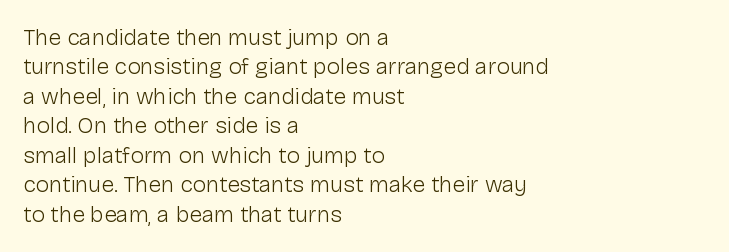
The image shows 23 px text type, upright; set left-aligned, normal line spacing (1.28x), normal letter spacing, not underlined.
